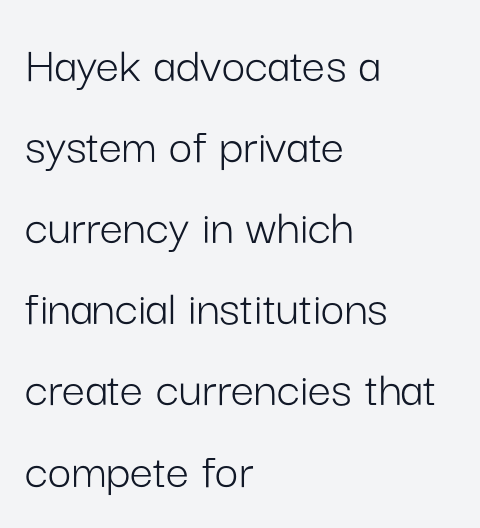
{"serif": "no", "italic": "no", "bold": "no", "weight": "light", "width": "normal", "stroke_contrast": "low", "x_height": "medium", "monospaced": "no", "underline": "no", "align": "left", "line_spacing": "normal", "line_spacing_ratio": 1.56, "letter_spacing": "normal", "letter_spacing_em": 0.0, "glyph_px": 52}
